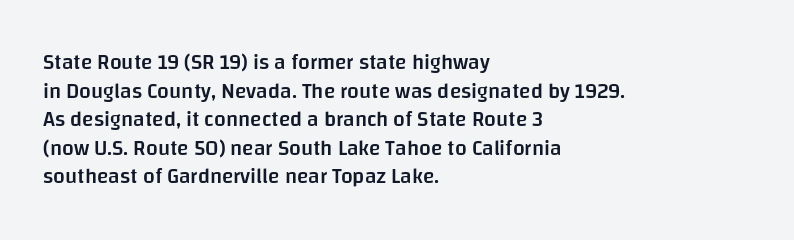
Q: Is the text bold? A: Semi-bold.
Q: Is the text italic (slanted)? A: No, it is upright.
Q: Is the text underlined? A: No.
Q: How is the paragraph aligned? A: Left-aligned.
Q: Is the spacing between letters normal or unusually wide? A: Normal.
Q: Is the spacing between lines tight, normal or loose? A: Normal.
